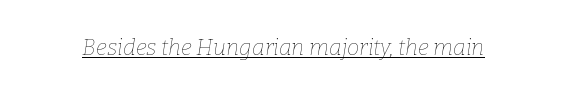
This rendering features underlined lettering. Tall strokes in this sample are angled rather than plumb. No letter is thick-stroked: the sample isn't bold. There is no visible air inserted between adjacent glyphs.
